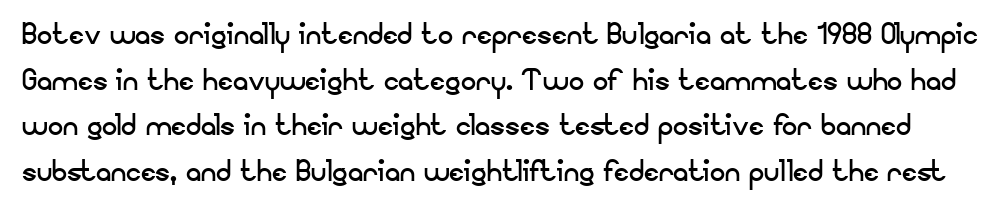
Classification — sans serif. Character widths vary here, with narrow letters taking less room than wide ones. Is the letter spacing exaggerated? No — it looks like the ordinary default. The lettering holds an erect, upright posture throughout. Lines of text with bare space underneath.
